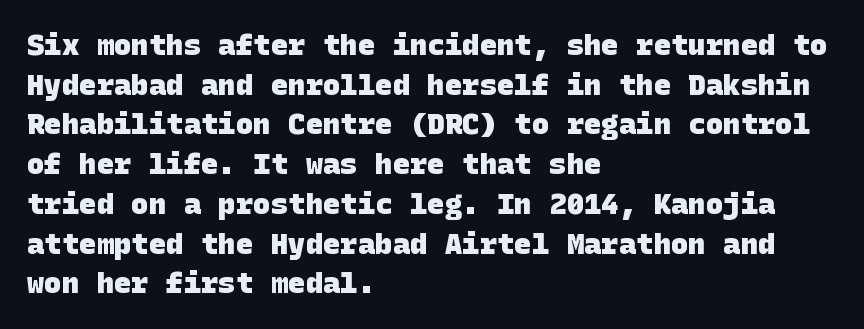
The image shows 29 px heavy sans-serif type; set left-aligned, normal line spacing (1.37x), normal letter spacing, not underlined; low stroke contrast and a large x-height.
